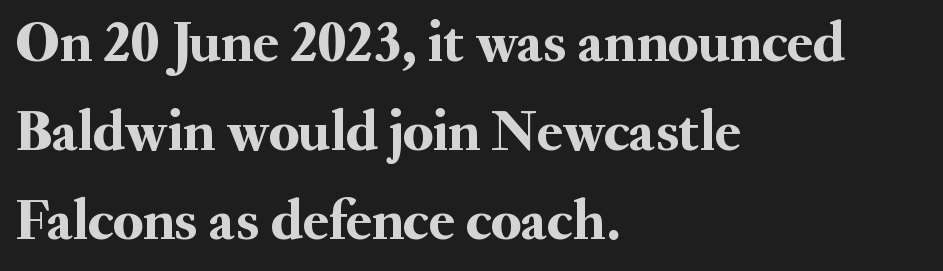
{"serif": "yes", "italic": "no", "width": "normal", "stroke_contrast": "medium", "x_height": "small", "monospaced": "no", "underline": "no", "align": "left", "line_spacing": "normal", "line_spacing_ratio": 1.51, "letter_spacing": "normal", "letter_spacing_em": 0.0, "glyph_px": 59}
